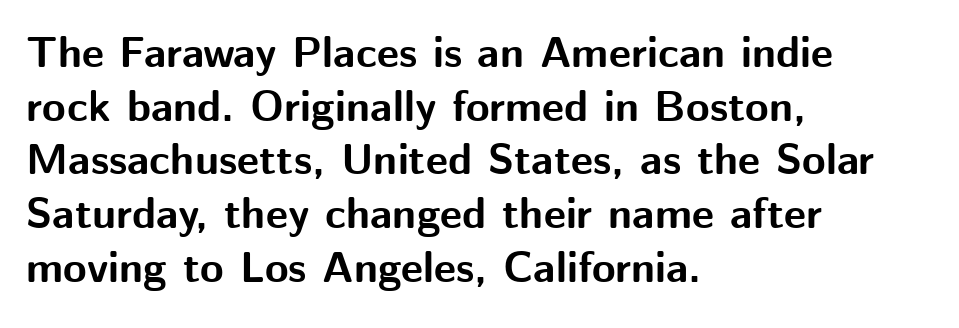
The image shows 43 px bold sans-serif type, upright; set left-aligned, normal line spacing (1.25x), normal letter spacing, not underlined; medium stroke contrast and a medium x-height.
